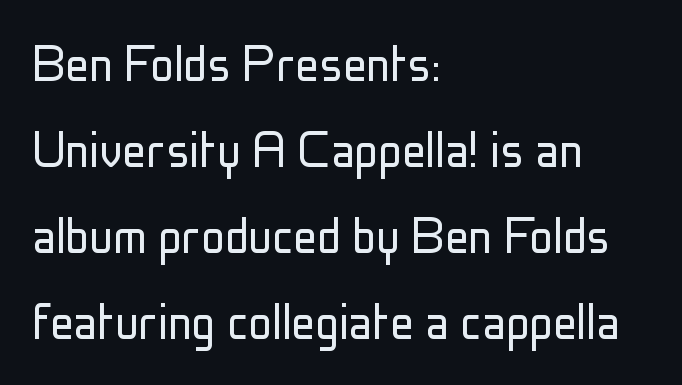
Q: Is the text bold? A: No.
Q: Is the text italic (slanted)? A: No, it is upright.
Q: Is the typeface a serif or a sans-serif typeface? A: Sans-serif.
Q: Is the text underlined? A: No.
Q: How is the paragraph aligned? A: Left-aligned.
Q: Is the spacing between letters normal or unusually wide? A: Normal.
Q: Is the spacing between lines tight, normal or loose? A: Normal.
Q: Width (condensed, normal, or wide)? A: Condensed.
Q: Stroke contrast? A: Low.
Q: x-height? A: Medium.
Q: Monospaced? A: No.
